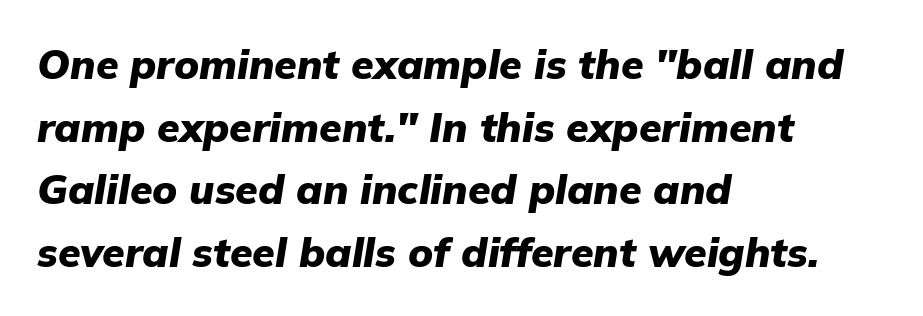
{"italic": "yes", "lean": "right", "slant_degrees": 9, "bold": "yes", "weight": "heavy", "width": "normal", "stroke_contrast": "low", "x_height": "medium", "monospaced": "no", "underline": "no", "align": "left", "line_spacing": "normal", "line_spacing_ratio": 1.53, "letter_spacing": "normal", "letter_spacing_em": 0.0, "glyph_px": 41}
